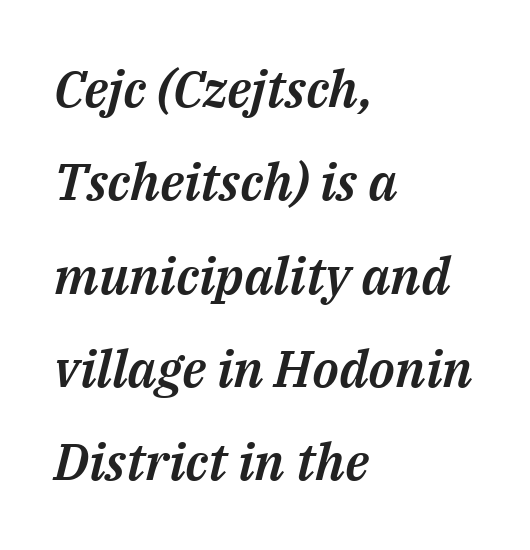
The image shows 51 px text type, italic (leaning right); set left-aligned, line spacing 1.83x, normal letter spacing, not underlined; medium stroke contrast and a medium x-height.
